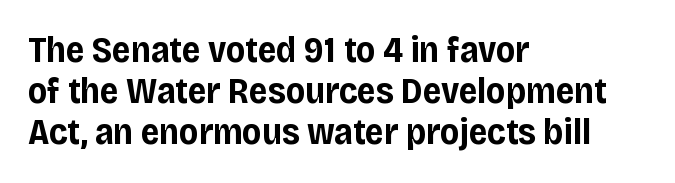
Heavy-handed strokes throughout: this text is bold. The face used here is rendered with its standard letterfit. This sample has the flowing, uneven cadence of proportional lettering. The lines are quadded left. A clean baseline with only descenders dipping below it.
